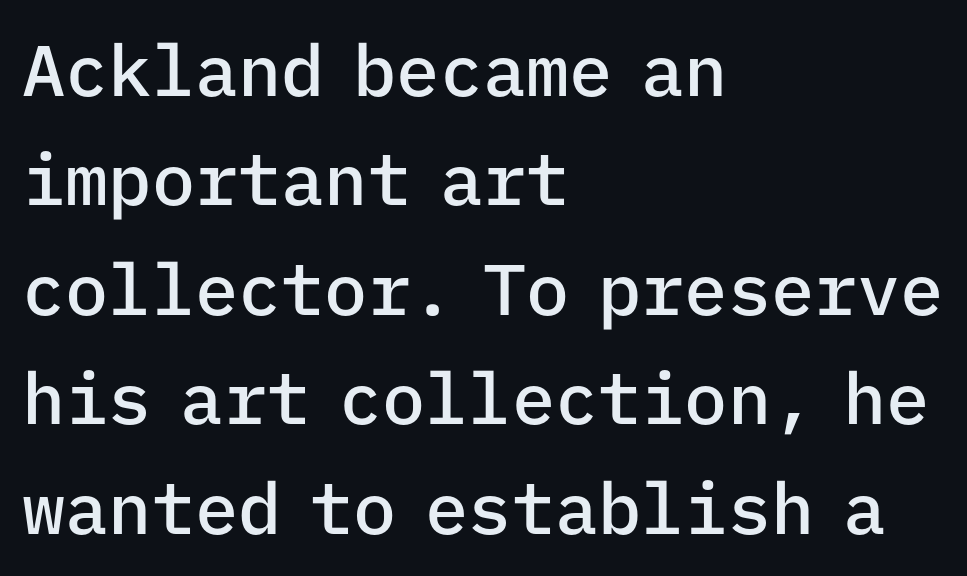
You can tell from the bare stems that sans-serif type was used. Note the uniform advance width — an 'i' takes as much space as an 'm'. The type sits square on the baseline with zero lean. Bold? Not quite — semibold, heavier than regular but stopping short. These lines are set flush left with a ragged right edge.
